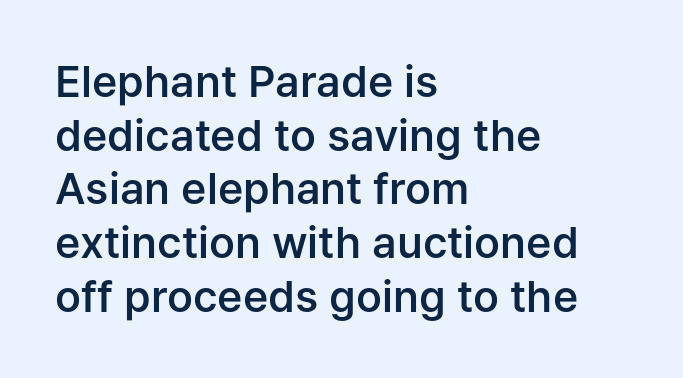
Q: Is the text bold? A: Semi-bold.
Q: Is the text italic (slanted)? A: No, it is upright.
Q: Is the typeface a serif or a sans-serif typeface? A: Sans-serif.
Q: Is the text underlined? A: No.
Q: How is the paragraph aligned? A: Left-aligned.
Q: Is the spacing between letters normal or unusually wide? A: Normal.
Q: Is the spacing between lines tight, normal or loose? A: Normal.
Q: Width (condensed, normal, or wide)? A: Normal.
Q: Stroke contrast? A: Low.
Q: x-height? A: Medium.
Q: Monospaced? A: No.
